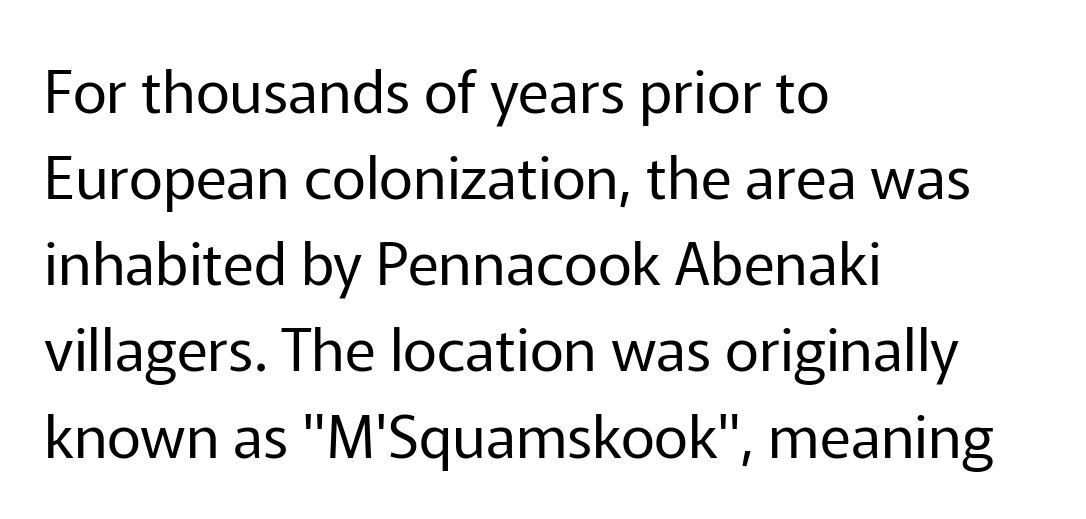
{"serif": "no", "italic": "no", "bold": "no", "weight": "regular", "width": "normal", "stroke_contrast": "low", "x_height": "medium", "monospaced": "no", "underline": "no", "align": "left", "line_spacing": "normal", "line_spacing_ratio": 1.46, "letter_spacing": "normal", "letter_spacing_em": 0.0, "glyph_px": 59}
